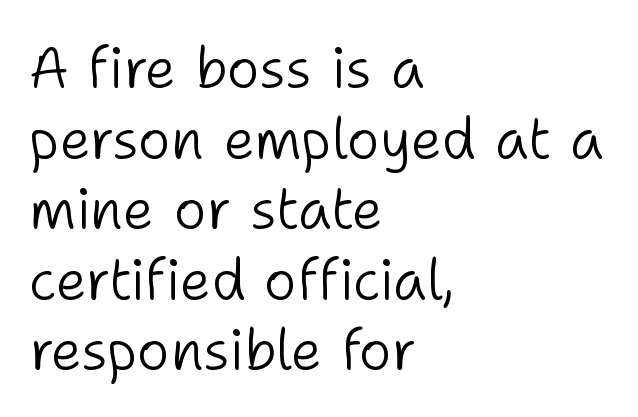
The image shows 56 px light sans-serif type, upright; set left-aligned, normal line spacing (1.26x), normal letter spacing, not underlined; low stroke contrast and a medium x-height.
